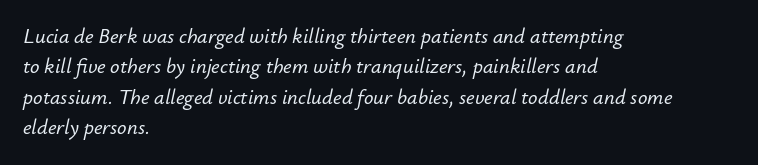
The image shows 21 px text type, italic (leaning right); set left-aligned, normal line spacing (1.45x), normal letter spacing, not underlined.
